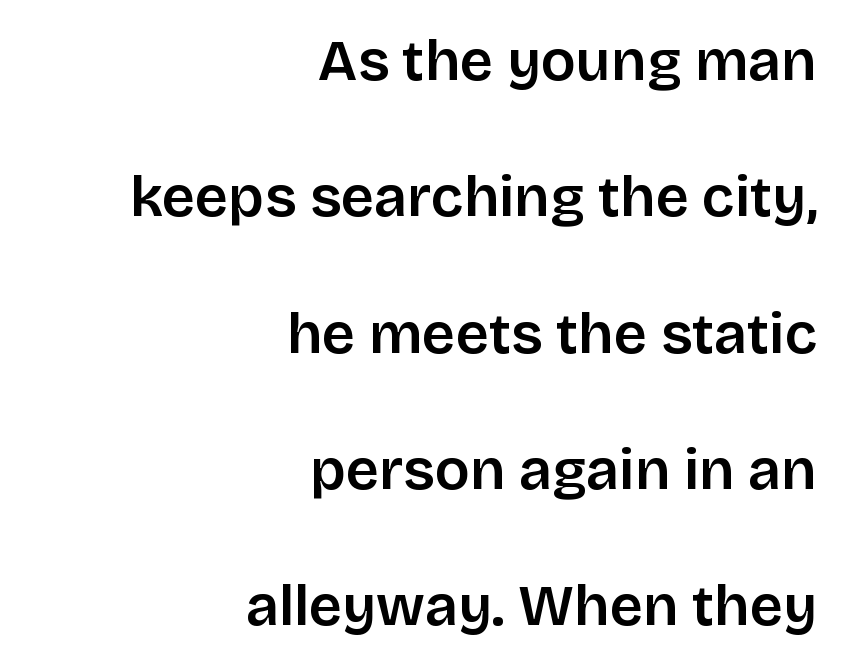
Short and long lines alike share a common ending point at right. Regarding leading, the lines here are spaced well apart. The designer went with a sans here, leaving each stem footless. Does extra space separate the letters? No, they use regular spacing. If you drew a line through each stem, it would be perfectly vertical.
